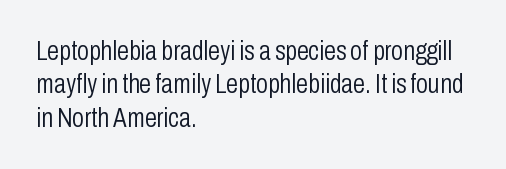
{"italic": "no", "bold": "no", "underline": "no", "align": "left", "line_spacing_ratio": 1.24, "letter_spacing": "normal", "letter_spacing_em": 0.0, "glyph_px": 27}
